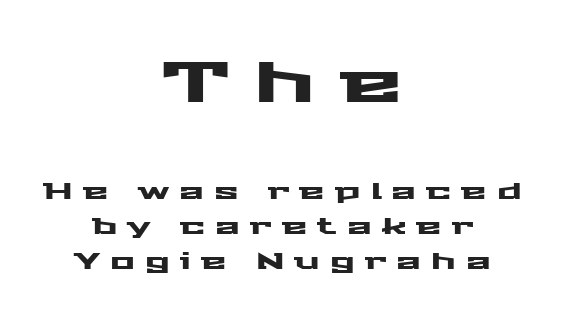
{"serif": "no", "italic": "no", "width": "wide", "stroke_contrast": "medium", "x_height": "medium", "monospaced": "no", "underline": "no", "align": "center", "line_spacing": "normal", "line_spacing_ratio": 1.53, "letter_spacing": "wide", "letter_spacing_em": 0.44, "larger_block": "first", "size_ratio": 2.48, "glyph_px": 57}
